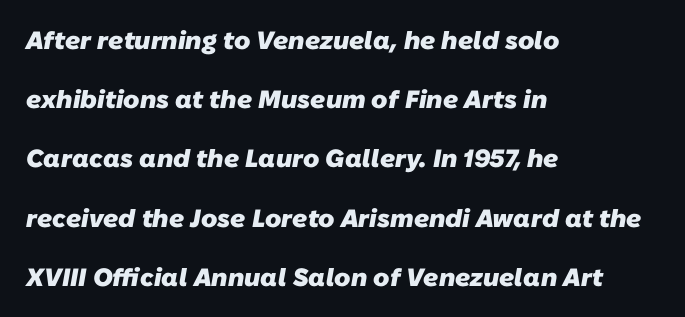
Typesetter's note: full bold, strokes at maximum text heaviness. Each word holds together tightly as a unit, with standard inter-letter gaps. Alignment: flush left. Leading: increased.
